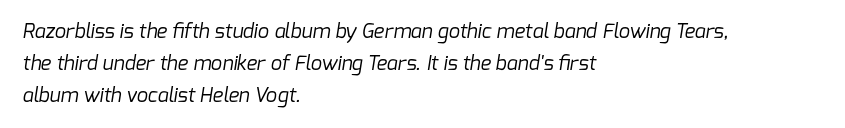
The rows are spaced the way most documents space them. Leftover space on each line is placed entirely after the last word. Check the space under the baseline: it is left empty. These lines keep a tight, regular rhythm from letter to letter. Summary of weight: not heavy and not bold.
